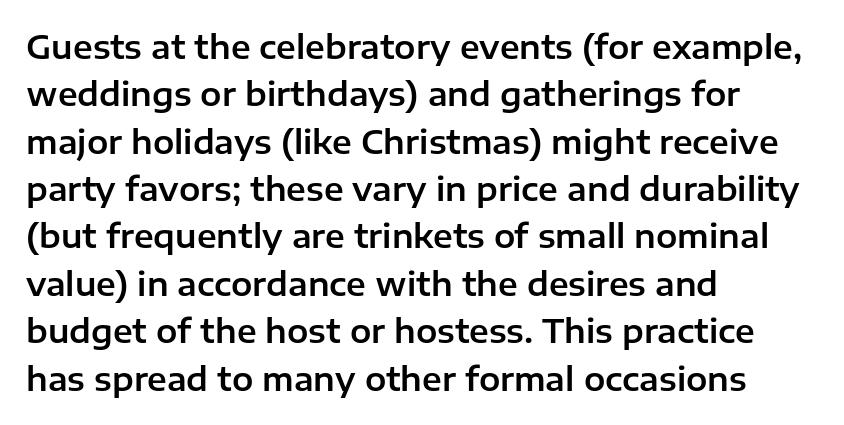
{"serif": "no", "italic": "no", "width": "normal", "stroke_contrast": "low", "x_height": "medium", "monospaced": "no", "underline": "no", "align": "left", "line_spacing": "normal", "line_spacing_ratio": 1.48, "letter_spacing": "normal", "letter_spacing_em": 0.0, "glyph_px": 32}
